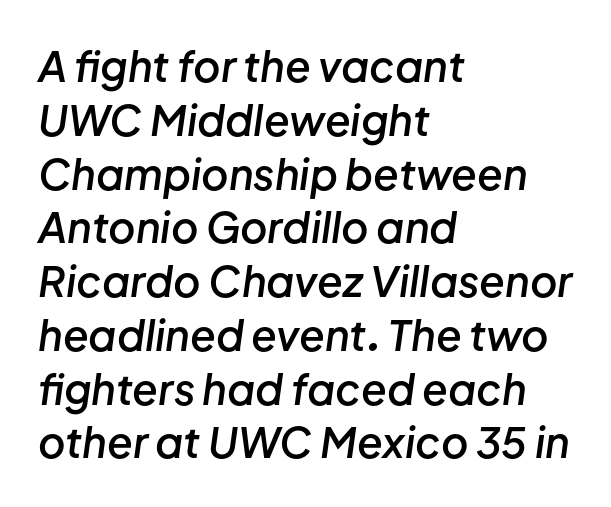
Does the lettering tilt? It does — this is italic. A bare baseline throughout the passage. Reading down the block, your eye returns to a fixed left position each line. No extra tracking has been applied to these lines. The line-height multiplier appears to be the usual default. Here the designer chose a conventional face with non-uniform glyph widths.
